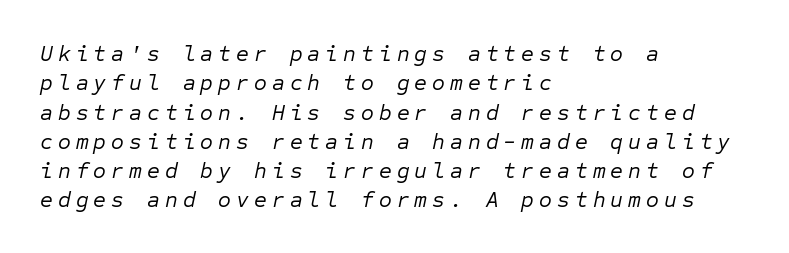
{"italic": "yes", "lean": "right", "slant_degrees": 12, "bold": "no", "underline": "no", "align": "left", "line_spacing": "normal", "line_spacing_ratio": 1.33, "letter_spacing": "wide", "letter_spacing_em": 0.23, "glyph_px": 22}
